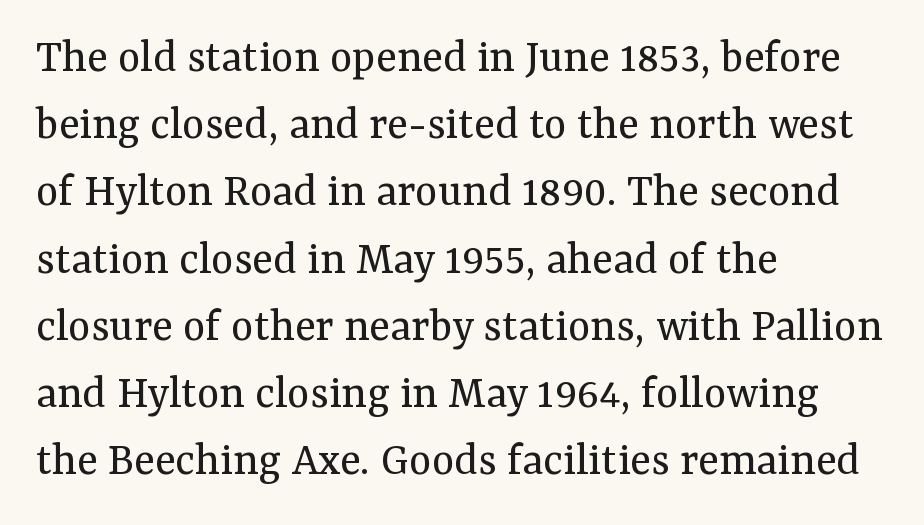
The image shows 48 px regular-weight serif type, upright; set left-aligned, normal line spacing (1.4x), normal letter spacing, not underlined; medium stroke contrast and a medium x-height.
